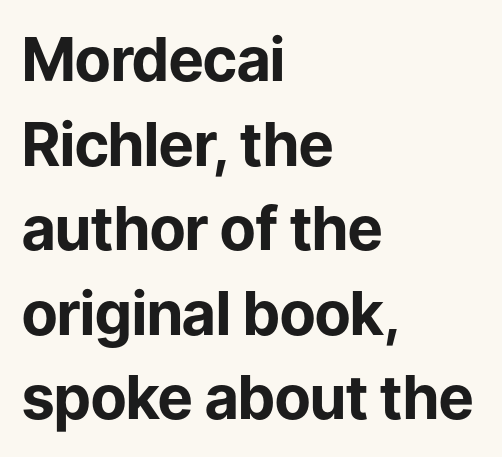
Q: Is the text bold? A: Yes.
Q: Is the text italic (slanted)? A: No, it is upright.
Q: Is the typeface a serif or a sans-serif typeface? A: Sans-serif.
Q: Is the text underlined? A: No.
Q: How is the paragraph aligned? A: Left-aligned.
Q: Is the spacing between letters normal or unusually wide? A: Normal.
Q: Is the spacing between lines tight, normal or loose? A: Normal.
Q: Width (condensed, normal, or wide)? A: Normal.
Q: Stroke contrast? A: Low.
Q: x-height? A: Medium.
Q: Monospaced? A: No.
